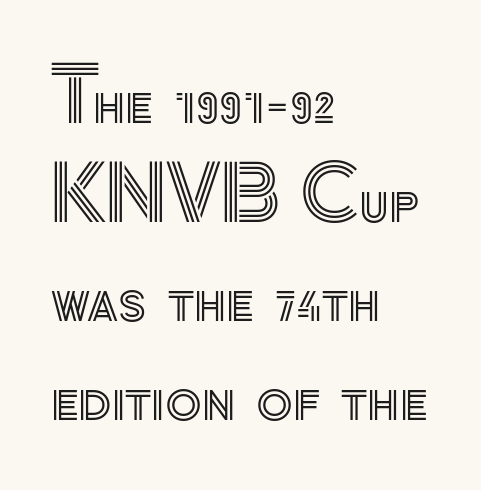
Q: Is the text italic (slanted)? A: No, it is upright.
Q: Is the text underlined? A: No.
Q: How is the paragraph aligned? A: Left-aligned.
Q: Is the spacing between letters normal or unusually wide? A: Normal.
Q: Is the spacing between lines tight, normal or loose? A: Normal.
Q: Width (condensed, normal, or wide)? A: Normal.
Q: x-height? A: Small.
Q: Monospaced? A: No.
